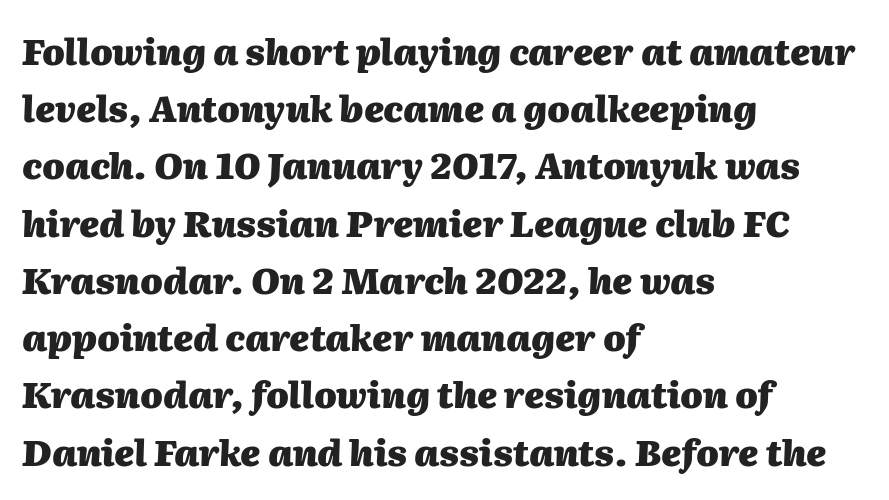
The setting favours the left margin, as ordinary paragraphs usually do. You can tell it's italic because the verticals aren't actually vertical. The face used here is rendered with its standard letterfit. The space directly below the letters is spotless. The font is running at its bold setting. Varying glyph widths throughout — classic text-font behaviour.
